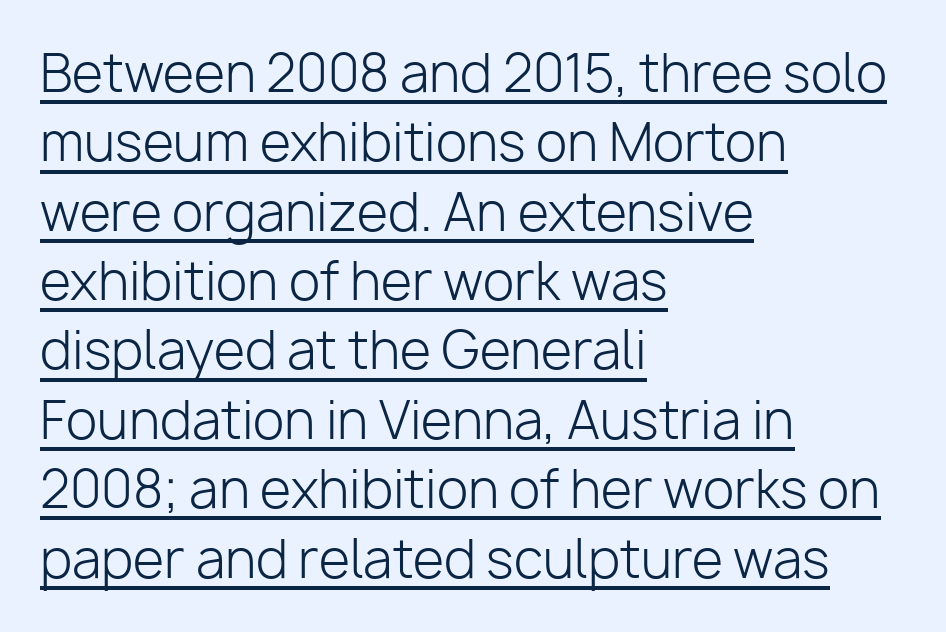
{"serif": "no", "italic": "no", "bold": "no", "weight": "light", "width": "normal", "stroke_contrast": "low", "x_height": "medium", "monospaced": "no", "underline": "yes", "align": "left", "line_spacing": "normal", "line_spacing_ratio": 1.36, "letter_spacing": "normal", "letter_spacing_em": 0.0, "glyph_px": 51}
